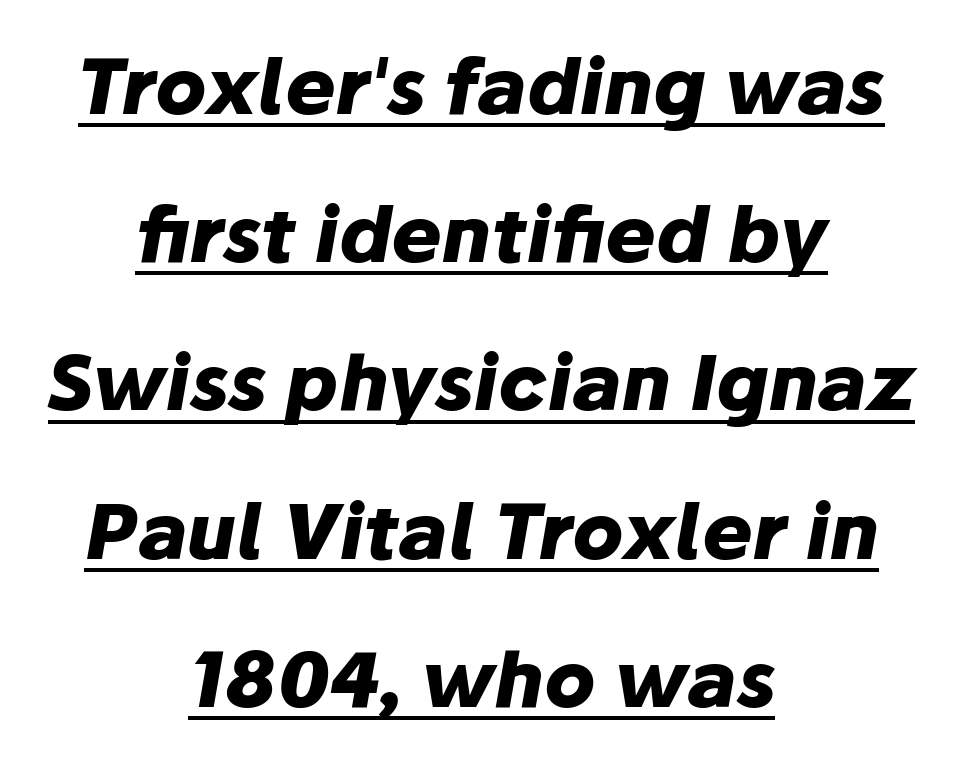
Q: Is the text bold? A: Yes.
Q: Is the text italic (slanted)? A: Yes, it leans right by about 10 degrees.
Q: Is the text underlined? A: Yes.
Q: How is the paragraph aligned? A: Centered.
Q: Is the spacing between letters normal or unusually wide? A: Normal.
Q: Is the spacing between lines tight, normal or loose? A: Loose.
Q: Width (condensed, normal, or wide)? A: Normal.
Q: Stroke contrast? A: Low.
Q: x-height? A: Medium.
Q: Monospaced? A: No.
